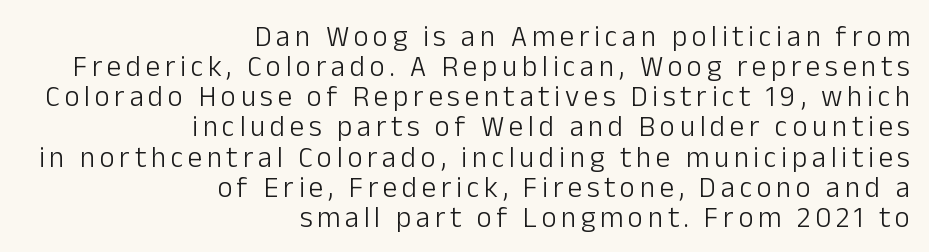
Is the stroke heavy? The answer is a plain regular-or-lighter. Students, observe: this is what under-led, compact text looks like. The letters advance in unequal steps, a hallmark of proportional type. This sample uses a sans-serif face.
